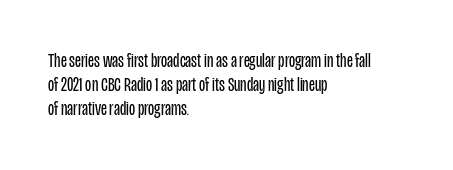
The image shows 20 px text type, upright; set left-aligned, line spacing 1.21x, normal letter spacing, not underlined.
